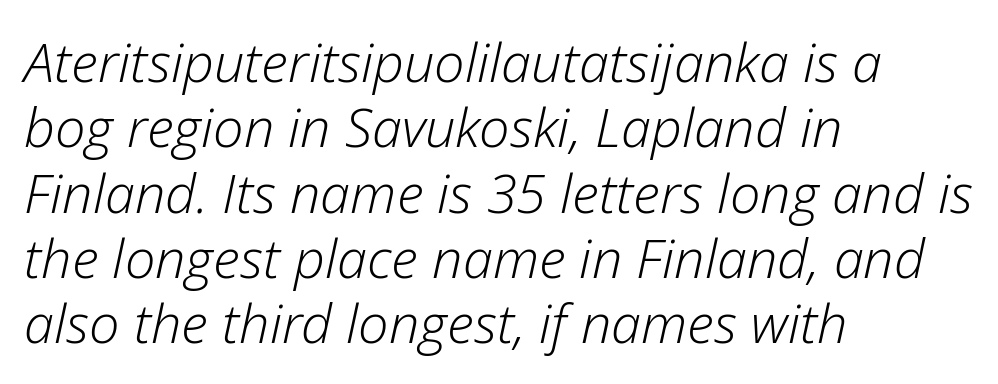
The typeface has the unassuming heft of standard copy or less. No extra tracking has been applied to these lines. Compared with ordinary roman type, these characters are visibly tilted. Left-aligned paragraph, ragged on the right.
